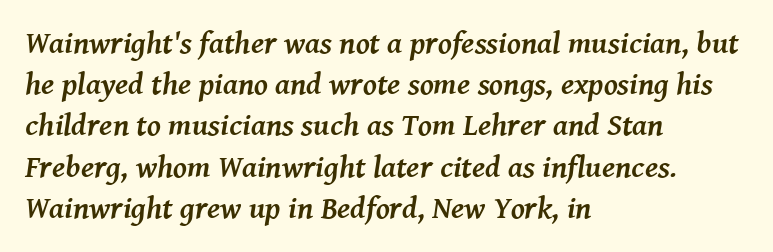
{"serif": "yes", "italic": "yes", "lean": "right", "slant_degrees": 8, "bold": "yes", "weight": "semibold", "width": "normal", "stroke_contrast": "medium", "x_height": "medium", "monospaced": "no", "underline": "no", "align": "left", "line_spacing": "normal", "line_spacing_ratio": 1.33, "letter_spacing": "normal", "letter_spacing_em": 0.0, "glyph_px": 31}
